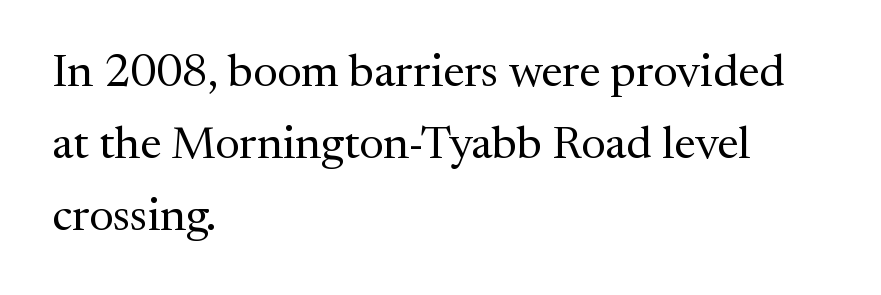
Q: Is the text bold? A: No.
Q: Is the text italic (slanted)? A: No, it is upright.
Q: Is the typeface a serif or a sans-serif typeface? A: Serif.
Q: Is the text underlined? A: No.
Q: How is the paragraph aligned? A: Left-aligned.
Q: Is the spacing between letters normal or unusually wide? A: Normal.
Q: Is the spacing between lines tight, normal or loose? A: Normal.
Q: Width (condensed, normal, or wide)? A: Normal.
Q: Stroke contrast? A: Medium.
Q: x-height? A: Medium.
Q: Monospaced? A: No.
